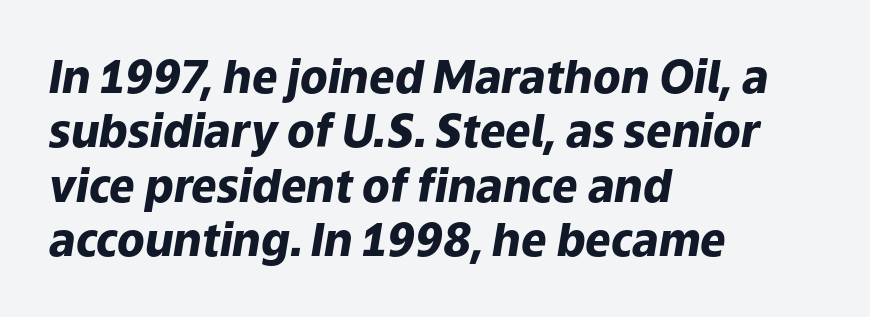
Q: Is the text bold? A: Yes.
Q: Is the text italic (slanted)? A: Yes, it leans right by about 9 degrees.
Q: Is the text underlined? A: No.
Q: How is the paragraph aligned? A: Left-aligned.
Q: Is the spacing between letters normal or unusually wide? A: Normal.
Q: Width (condensed, normal, or wide)? A: Normal.
Q: Stroke contrast? A: Low.
Q: x-height? A: Medium.
Q: Monospaced? A: No.
